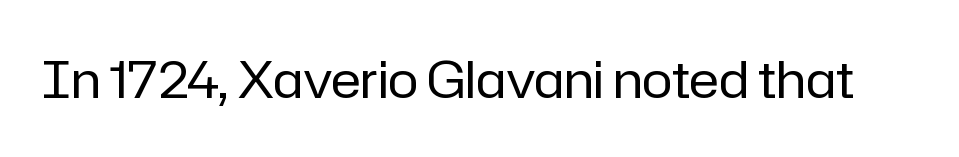
The image shows 51 px regular-weight sans-serif type, upright; set normal letter spacing, not underlined; low stroke contrast and a medium x-height.
